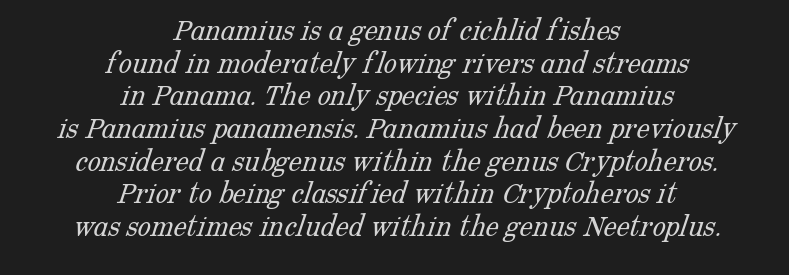
Q: Is the text bold? A: No.
Q: Is the typeface a serif or a sans-serif typeface? A: Serif.
Q: Is the text underlined? A: No.
Q: How is the paragraph aligned? A: Centered.
Q: Is the spacing between letters normal or unusually wide? A: Normal.
Q: Is the spacing between lines tight, normal or loose? A: Tight.
Q: Width (condensed, normal, or wide)? A: Normal.
Q: Stroke contrast? A: Low.
Q: x-height? A: Medium.
Q: Monospaced? A: No.
